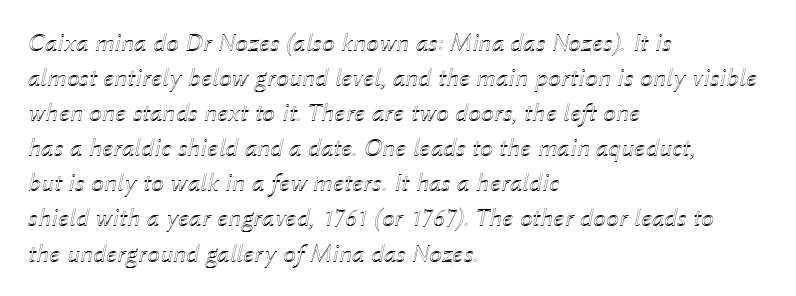
The image shows 26 px text type, italic (leaning right); set left-aligned, normal line spacing (1.35x), normal letter spacing, not underlined.
